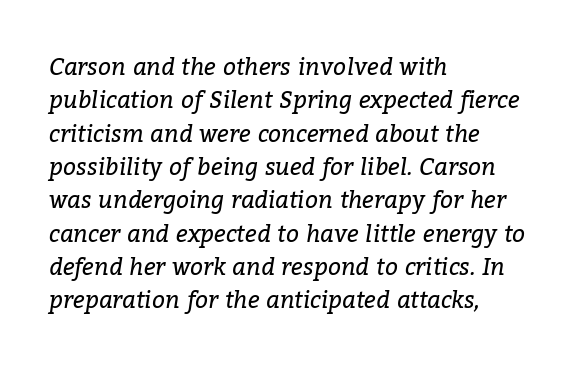
Q: Is the text bold? A: No.
Q: Is the text italic (slanted)? A: Yes, it leans right by about 9 degrees.
Q: Is the text underlined? A: No.
Q: How is the paragraph aligned? A: Left-aligned.
Q: Is the spacing between letters normal or unusually wide? A: Normal.
Q: Is the spacing between lines tight, normal or loose? A: Normal.
